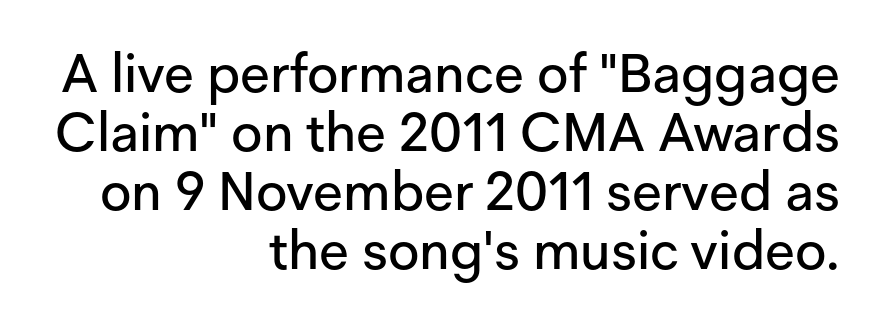
{"serif": "no", "italic": "no", "width": "normal", "stroke_contrast": "low", "x_height": "medium", "monospaced": "no", "underline": "no", "align": "right", "line_spacing": "tight", "line_spacing_ratio": 1.09, "letter_spacing": "normal", "letter_spacing_em": 0.0, "glyph_px": 54}
